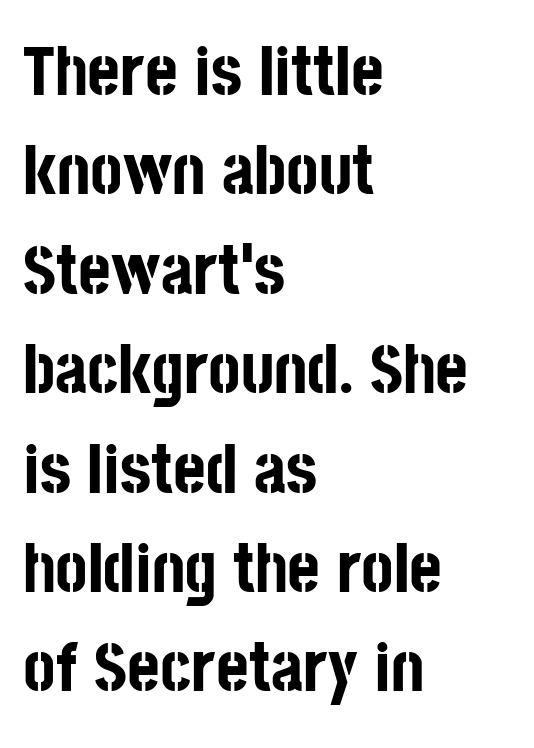
Visually the block forms a straight wall on the left and a jagged coastline on the right. The area under the type is left untouched. You can tell it's not italic because the verticals are truly vertical. You could not count columns in this text — the font is proportionally spaced. The rendering keeps characters at their native spacing. How would I describe the line gaps? Plain and ordinary.
